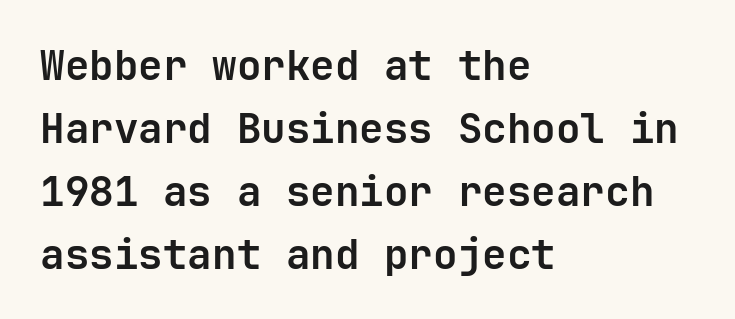
The passage shown stacks its lines at a standard gap. Posture: straight, roman, zero tilt. Here the glyphs are tracked normally, forming tight word shapes. Where is the straight margin? On the left. To sum up the face: it is a sans, with no serifs.
